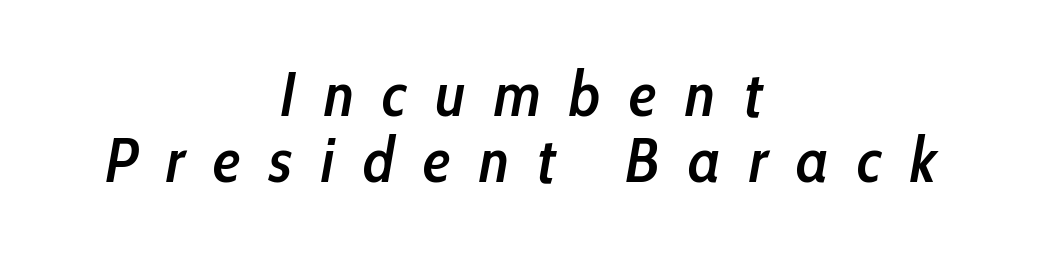
Q: Is the text bold? A: Semi-bold.
Q: Is the text italic (slanted)? A: Yes, it leans right by about 10 degrees.
Q: Is the text underlined? A: No.
Q: How is the paragraph aligned? A: Centered.
Q: Is the spacing between letters normal or unusually wide? A: Unusually wide.
Q: Is the spacing between lines tight, normal or loose? A: Tight.
Q: Width (condensed, normal, or wide)? A: Condensed.
Q: Stroke contrast? A: Low.
Q: x-height? A: Medium.
Q: Monospaced? A: No.
